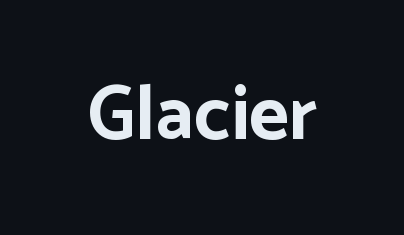
{"serif": "no", "italic": "no", "bold": "yes", "weight": "bold", "width": "normal", "stroke_contrast": "low", "x_height": "medium", "monospaced": "no", "underline": "no", "letter_spacing": "normal", "letter_spacing_em": 0.0, "glyph_px": 77}
